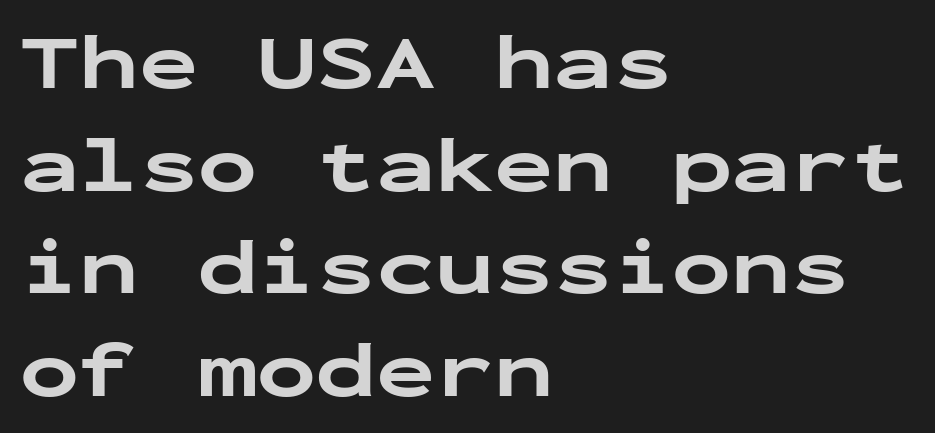
{"serif": "no", "italic": "no", "bold": "yes", "weight": "bold", "width": "wide", "stroke_contrast": "low", "x_height": "medium", "monospaced": "yes", "underline": "no", "align": "left", "line_spacing": "normal", "line_spacing_ratio": 1.3, "letter_spacing": "normal", "letter_spacing_em": 0.0, "glyph_px": 79}
